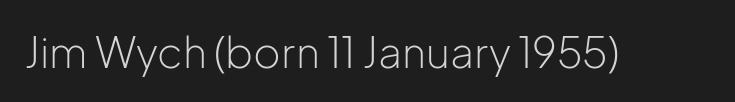
Descender tails drop into unmarked territory. The typeface chosen for these lines omits serifs. This is not heavy type; no bold has been used. Observe the ordinary spacing: letters are neighbours, not strangers. Tall strokes in this sample are plumb rather than angled.
